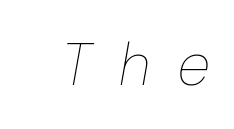
Q: Is the text bold? A: No.
Q: Is the text italic (slanted)? A: Yes, it leans right by about 10 degrees.
Q: Is the text underlined? A: No.
Q: Is the spacing between letters normal or unusually wide? A: Unusually wide.
Q: Width (condensed, normal, or wide)? A: Normal.
Q: Stroke contrast? A: Low.
Q: x-height? A: Medium.
Q: Monospaced? A: No.
